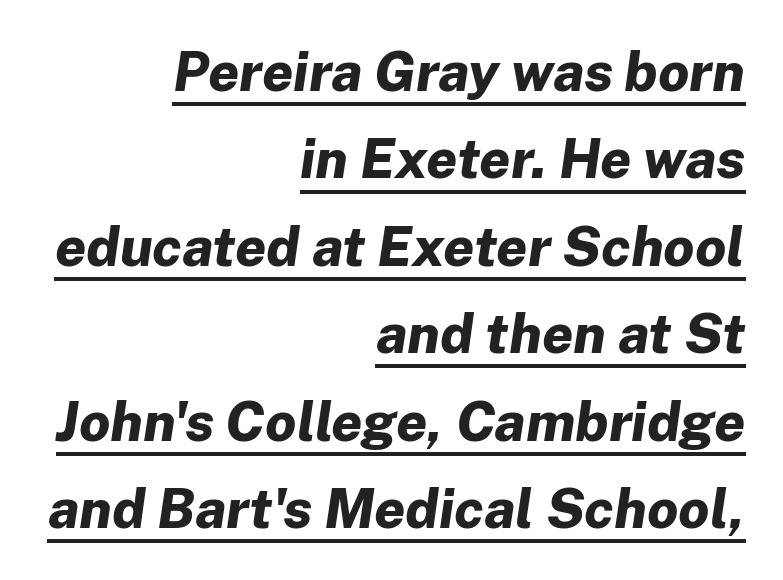
Compared with an ordinary text face, these strokes are far heavier — a full bold. The rag falls on the left side of this text block. The passage shown is typed in a proportional face where columns would drift. This sample uses plain, unmodified letter spacing.
